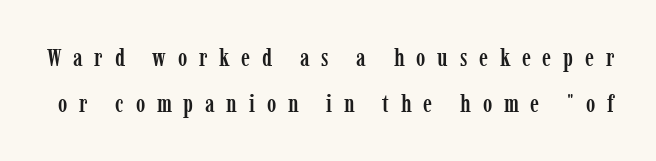
{"italic": "no", "underline": "no", "line_spacing_ratio": 1.84, "letter_spacing": "wide", "letter_spacing_em": 0.47, "glyph_px": 25}
